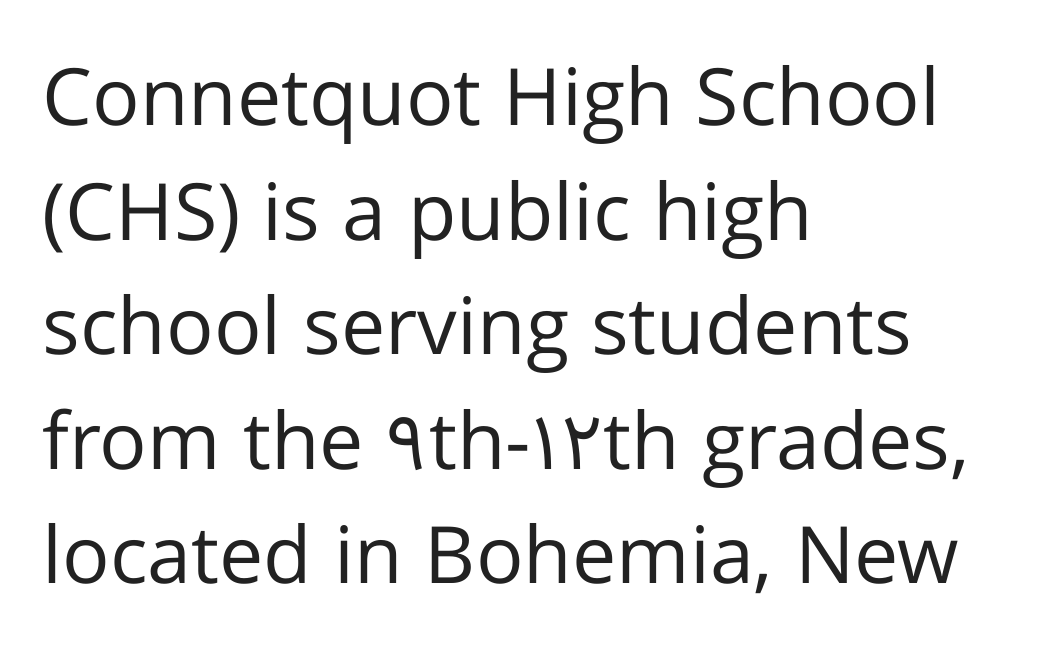
{"serif": "no", "italic": "no", "bold": "no", "weight": "regular", "width": "normal", "stroke_contrast": "low", "x_height": "medium", "monospaced": "no", "underline": "no", "align": "left", "line_spacing": "normal", "line_spacing_ratio": 1.45, "letter_spacing": "normal", "letter_spacing_em": 0.0, "glyph_px": 79}
